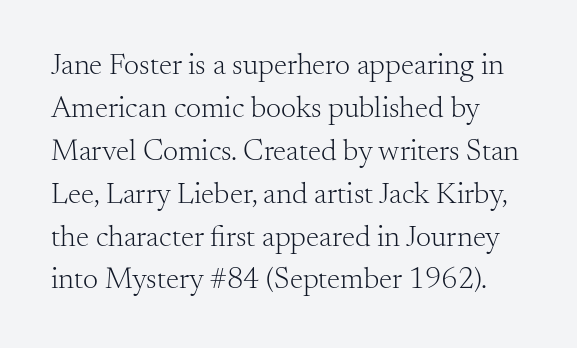
The image shows 30 px light serif type, upright; set normal line spacing (1.43x), normal letter spacing, not underlined; medium stroke contrast and a small x-height.
